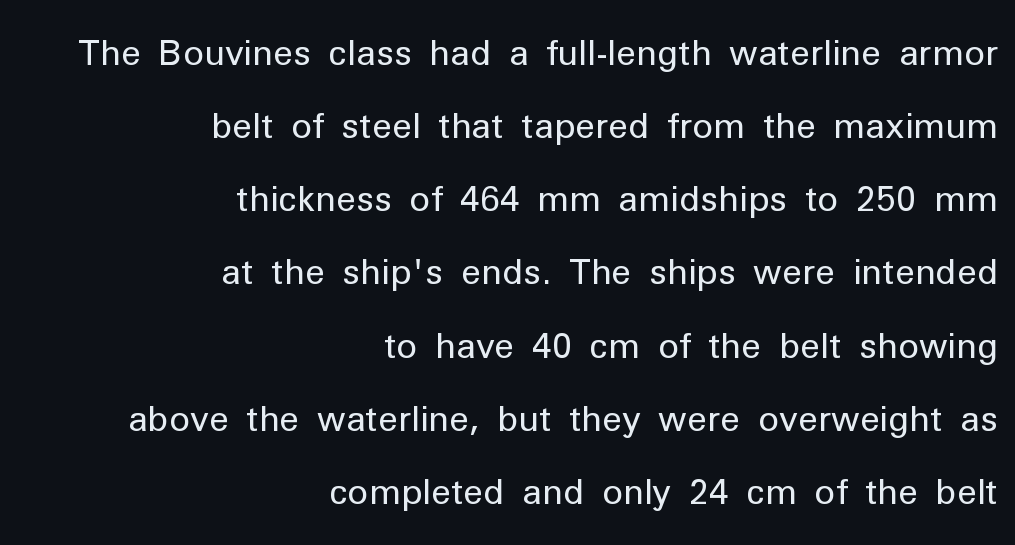
Looks like regular typesetting: each glyph gets only the width it needs. Tall strokes in this sample are plumb rather than angled. The typeface has the unassuming heft of standard copy or less. The designer went with a sans here, leaving each stem footless. Caption: standard tracking, unaltered.
